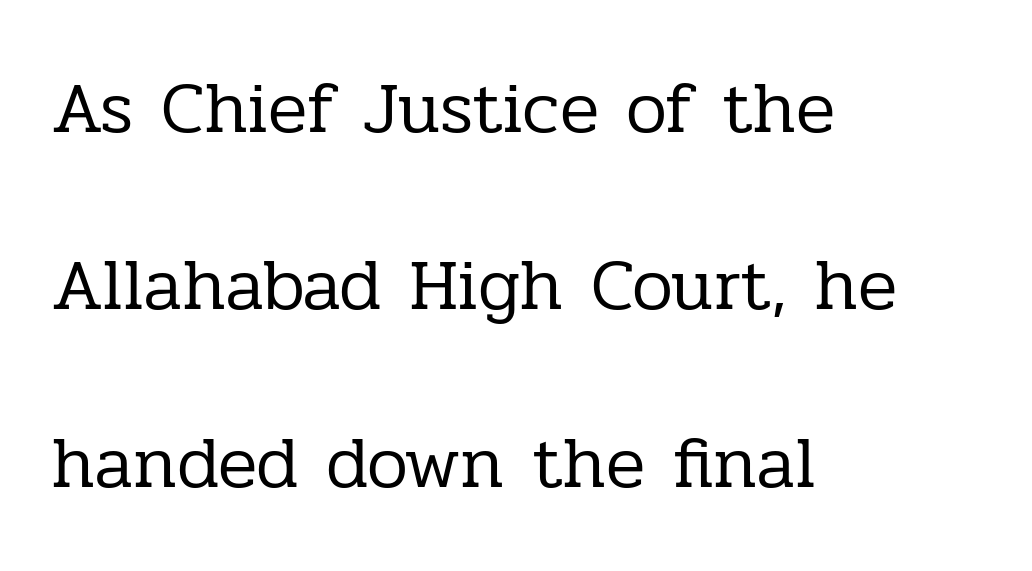
A roman cut, with each character standing at attention. Line spacing here is loose. Alignment: flush left. Proportional: the letters do not fall into vertical columns.
